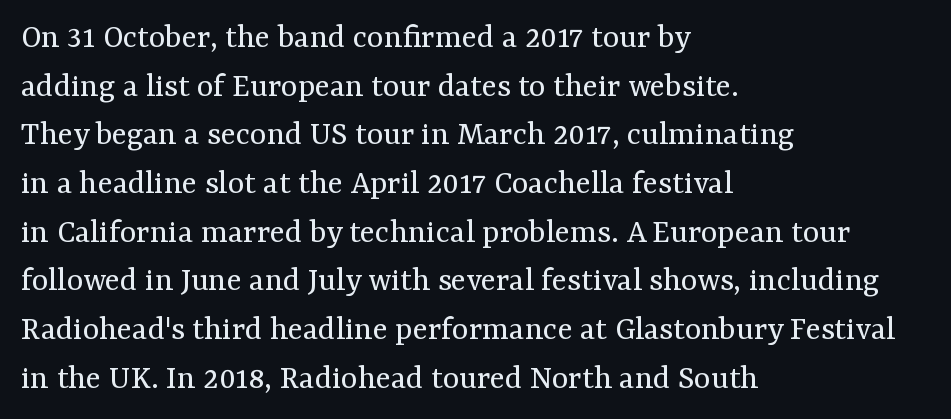
Q: Is the text bold? A: No.
Q: Is the text italic (slanted)? A: No, it is upright.
Q: Is the typeface a serif or a sans-serif typeface? A: Serif.
Q: Is the text underlined? A: No.
Q: How is the paragraph aligned? A: Left-aligned.
Q: Is the spacing between letters normal or unusually wide? A: Normal.
Q: Is the spacing between lines tight, normal or loose? A: Normal.
Q: Width (condensed, normal, or wide)? A: Normal.
Q: Stroke contrast? A: Medium.
Q: x-height? A: Medium.
Q: Monospaced? A: No.
